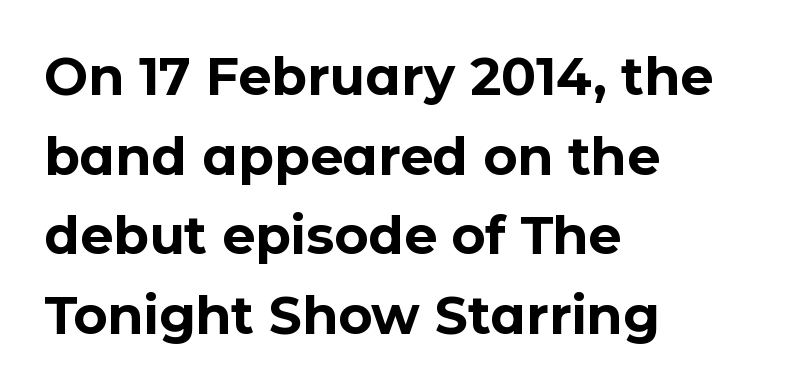
{"serif": "no", "italic": "no", "bold": "yes", "weight": "bold", "width": "normal", "stroke_contrast": "low", "x_height": "medium", "monospaced": "no", "underline": "no", "align": "left", "line_spacing": "normal", "line_spacing_ratio": 1.53, "letter_spacing": "normal", "letter_spacing_em": 0.0, "glyph_px": 52}
